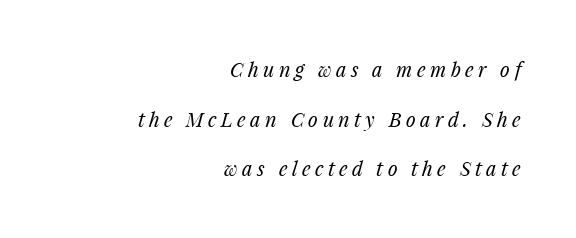
{"italic": "yes", "lean": "right", "slant_degrees": 14, "bold": "no", "underline": "no", "align": "right", "line_spacing": "loose", "line_spacing_ratio": 2.48, "letter_spacing": "wide", "letter_spacing_em": 0.22, "glyph_px": 20}
